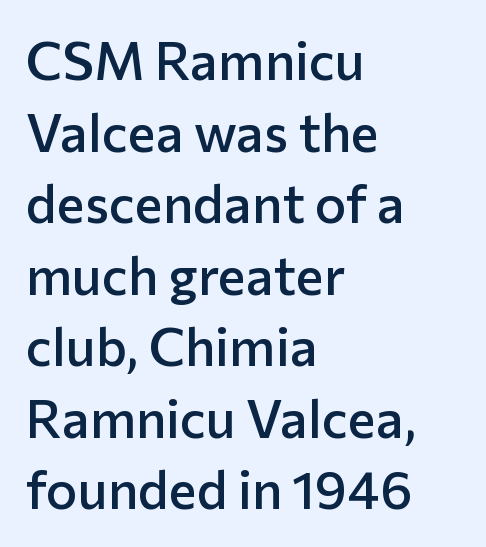
{"serif": "no", "italic": "no", "bold": "semi", "weight": "semibold", "width": "normal", "stroke_contrast": "low", "x_height": "medium", "monospaced": "no", "underline": "no", "align": "left", "line_spacing": "normal", "line_spacing_ratio": 1.35, "letter_spacing": "normal", "letter_spacing_em": 0.0, "glyph_px": 53}
